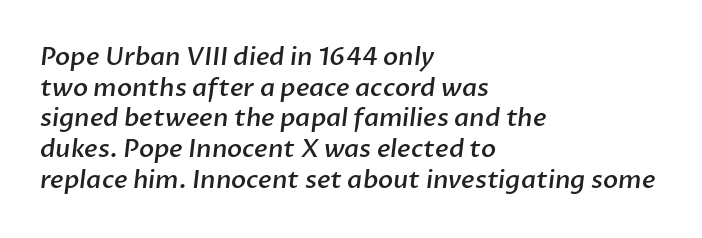
{"bold": "semi", "underline": "no", "align": "left", "line_spacing_ratio": 1.23, "letter_spacing": "normal", "letter_spacing_em": 0.0, "glyph_px": 25}
